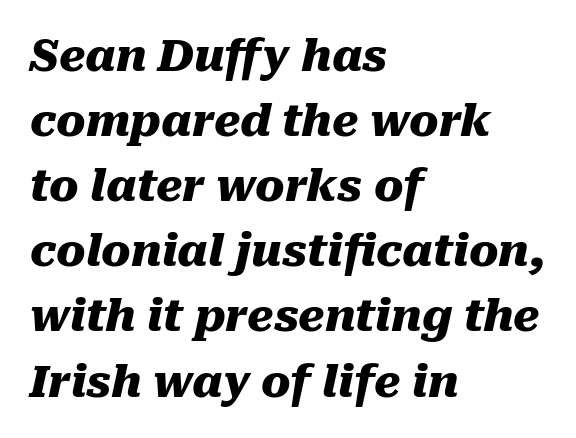
Q: Is the text bold? A: Yes.
Q: Is the text italic (slanted)? A: Yes, it leans right by about 10 degrees.
Q: Is the text underlined? A: No.
Q: How is the paragraph aligned? A: Left-aligned.
Q: Is the spacing between letters normal or unusually wide? A: Normal.
Q: Is the spacing between lines tight, normal or loose? A: Normal.
Q: Width (condensed, normal, or wide)? A: Normal.
Q: Stroke contrast? A: Medium.
Q: x-height? A: Medium.
Q: Monospaced? A: No.
